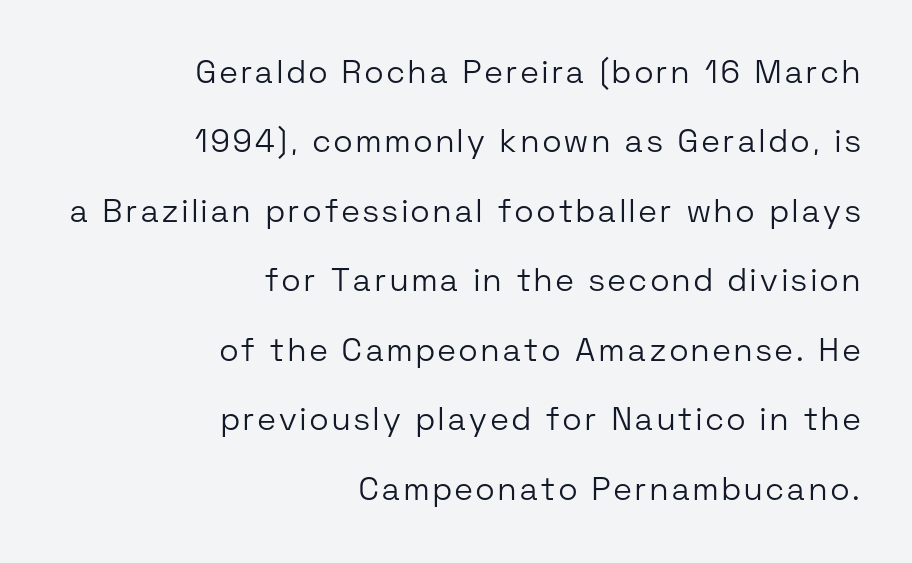
The image shows 32 px light sans-serif type, upright; set right-aligned, loose line spacing (2.17x), not underlined; low stroke contrast and a medium x-height.
